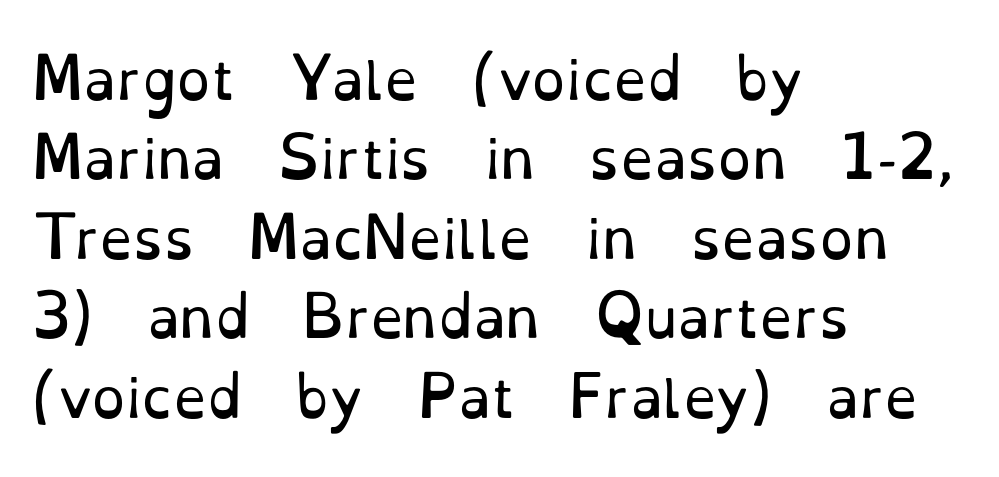
{"italic": "no", "bold": "no", "weight": "regular", "width": "normal", "stroke_contrast": "low", "x_height": "small", "monospaced": "no", "underline": "no", "align": "left", "line_spacing": "normal", "line_spacing_ratio": 1.47, "letter_spacing": "normal", "letter_spacing_em": 0.0, "glyph_px": 54}
